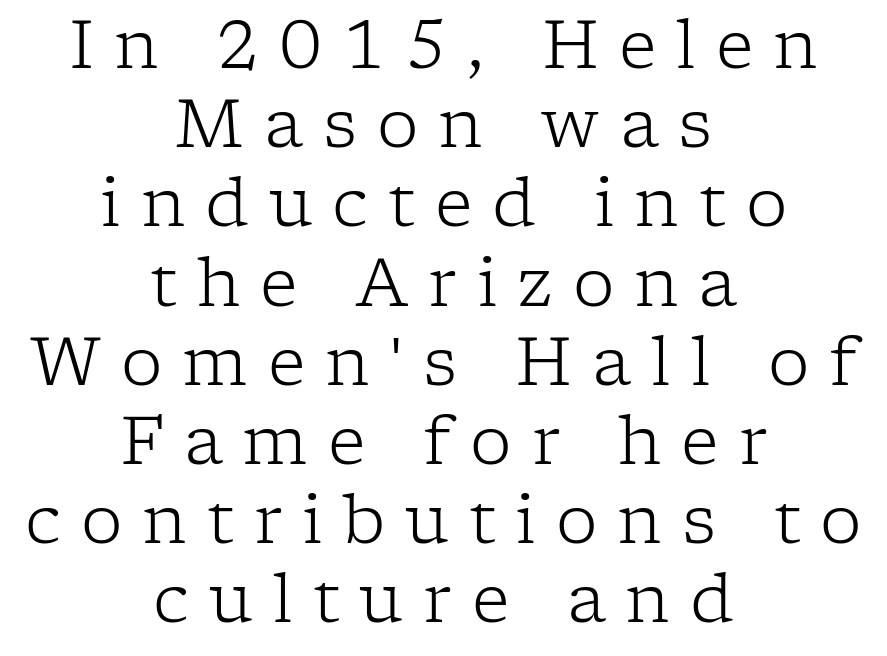
Tracking here is generous; glyphs stand well apart from one another. Spacing verdict: proportional, widths tailored to each character. The paragraph shown floats in the horizontal middle. Do the letters lean? They stand straight. The foot of each line stays bare and open.
